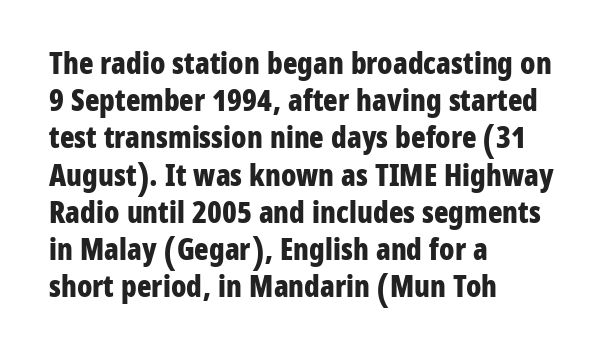
The image shows 30 px bold, condensed sans-serif type, upright; set left-aligned, line spacing 1.24x, normal letter spacing, not underlined; low stroke contrast and a medium x-height.
